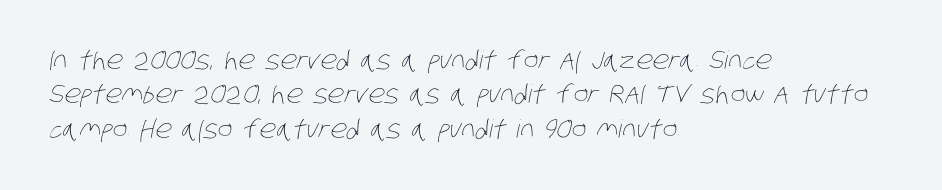
Q: Is the text bold? A: No.
Q: Is the text underlined? A: No.
Q: How is the paragraph aligned? A: Left-aligned.
Q: Is the spacing between letters normal or unusually wide? A: Normal.
Q: Is the spacing between lines tight, normal or loose? A: Normal.
